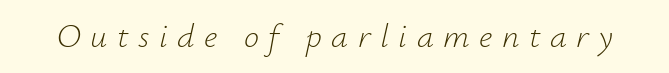
Q: Is the text bold? A: No.
Q: Is the text italic (slanted)? A: Yes, it leans right by about 12 degrees.
Q: Is the text underlined? A: No.
Q: Is the spacing between letters normal or unusually wide? A: Unusually wide.
Q: Width (condensed, normal, or wide)? A: Normal.
Q: Stroke contrast? A: Low.
Q: x-height? A: Small.
Q: Monospaced? A: No.
